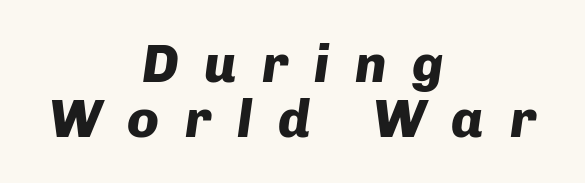
The image shows 53 px heavy type, italic (leaning right); set centered, tight line spacing (1.03x), unusually wide letter spacing (+0.48 em), not underlined; low stroke contrast and a medium x-height.
